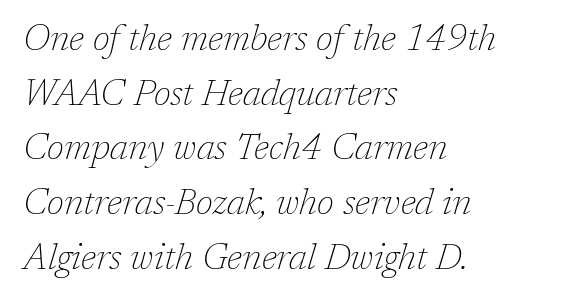
The image shows 36 px thin serif type, italic (leaning right); set left-aligned, normal line spacing (1.52x), normal letter spacing, not underlined; low stroke contrast and a medium x-height.
